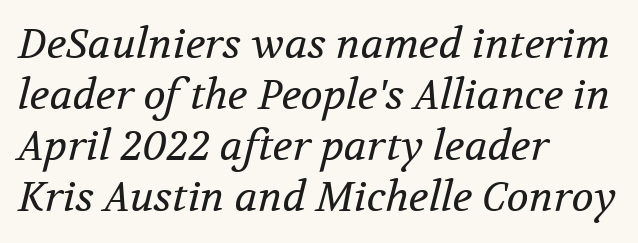
Weight: not bold — regular or lighter. There is no visible air inserted between adjacent glyphs. Varying glyph widths throughout — classic text-font behaviour. Style check: oblique.
